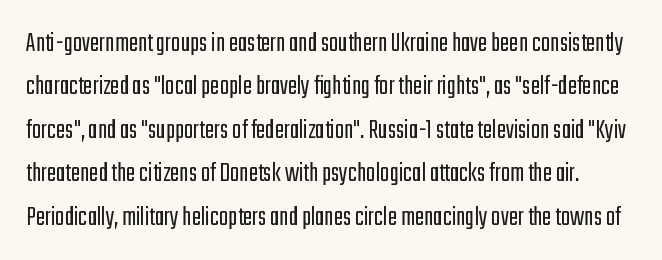
{"serif": "no", "italic": "no", "bold": "no", "weight": "light", "width": "condensed", "stroke_contrast": "low", "x_height": "medium", "monospaced": "no", "underline": "no", "line_spacing": "normal", "line_spacing_ratio": 1.55, "letter_spacing": "normal", "letter_spacing_em": 0.0, "glyph_px": 28}
